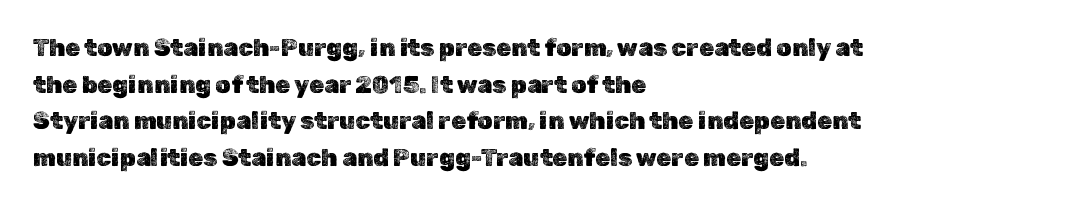
The image shows 24 px text type, upright; set left-aligned, normal line spacing (1.53x), normal letter spacing, not underlined.
